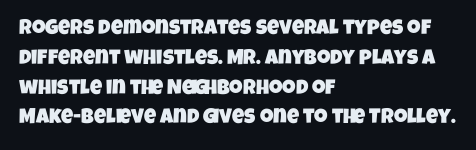
The image shows 21 px text type; set left-aligned, normal line spacing (1.42x), normal letter spacing, not underlined.
